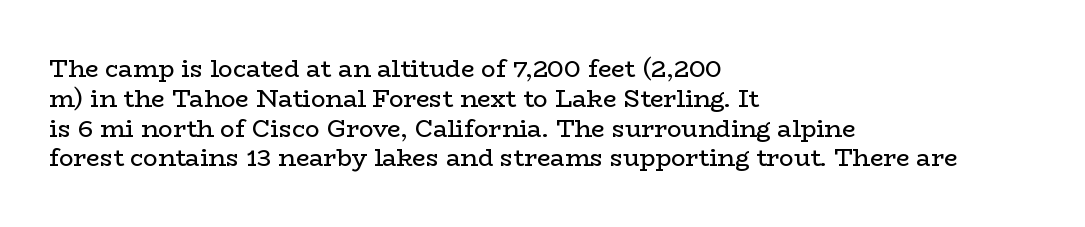
The image shows 24 px text type, upright; set left-aligned, line spacing 1.24x, normal letter spacing, not underlined.
